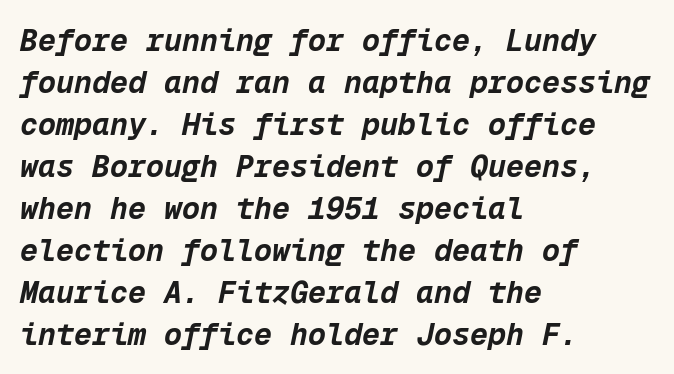
Baseline-to-baseline distance is the conventional proportion of letter height. The strokes are fattened all the way to bold. Think of a typewriter: that constant character pitch is what you see here. Style check: oblique.
